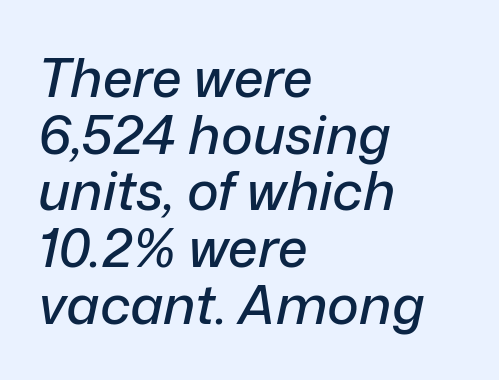
Each row of text sits above clean, open space. The block of text is dense from top to bottom, with scant space between rows. The face used here is rendered with its standard letterfit. Every character sits at an angle, as italics do. The rendering uses natural spacing where letterforms have individual widths. The compositor pushed each line to the left boundary.
